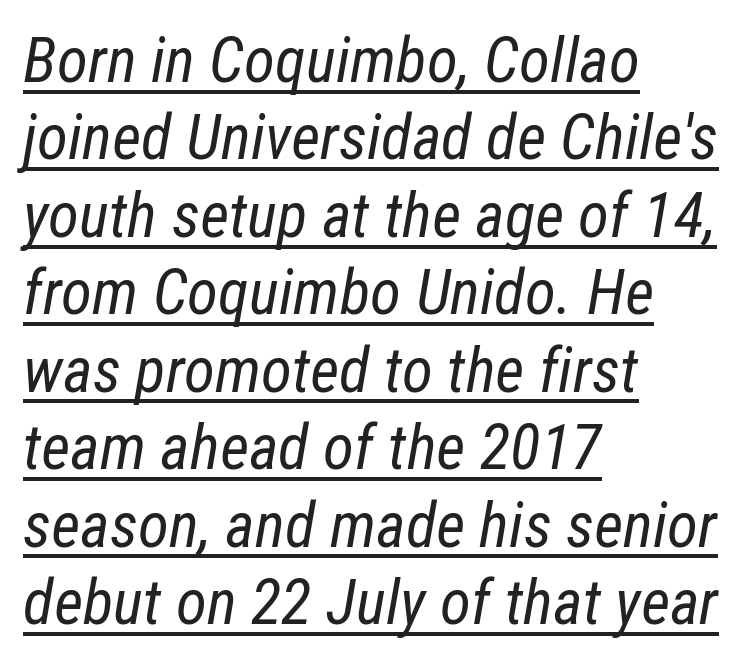
The image shows 63 px regular-weight, condensed type, italic (leaning right); set left-aligned, line spacing 1.23x, normal letter spacing, underlined; low stroke contrast and a medium x-height.
